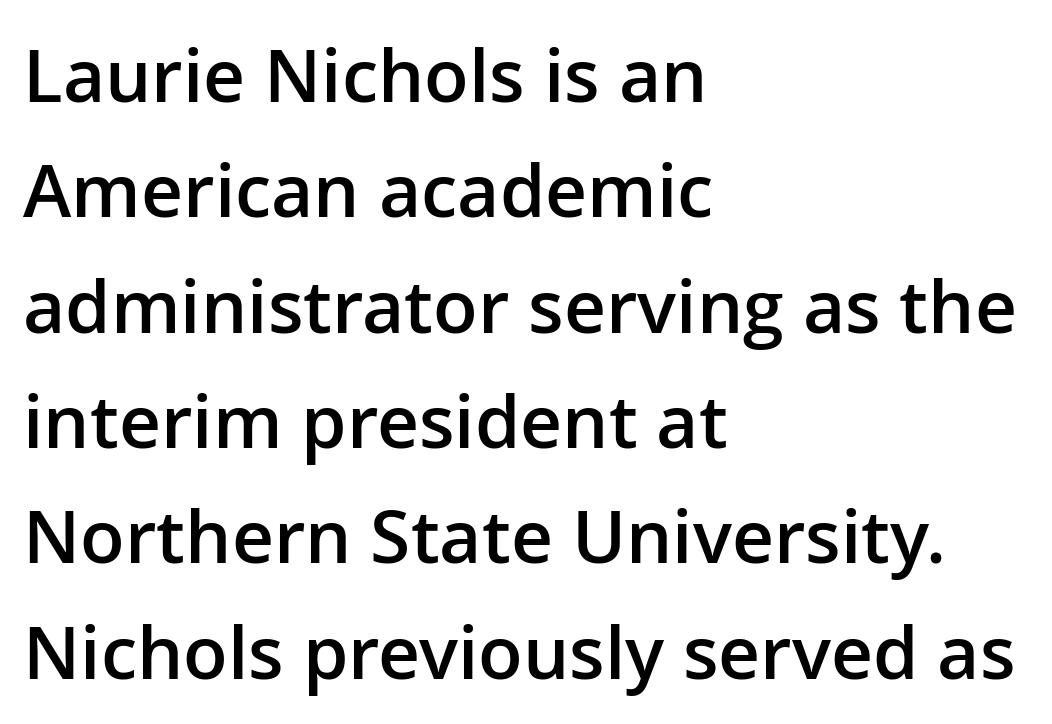
{"serif": "no", "italic": "no", "bold": "semi", "weight": "semibold", "width": "normal", "stroke_contrast": "low", "x_height": "medium", "monospaced": "no", "underline": "no", "align": "left", "line_spacing": "normal", "line_spacing_ratio": 1.58, "letter_spacing": "normal", "letter_spacing_em": 0.0, "glyph_px": 73}
